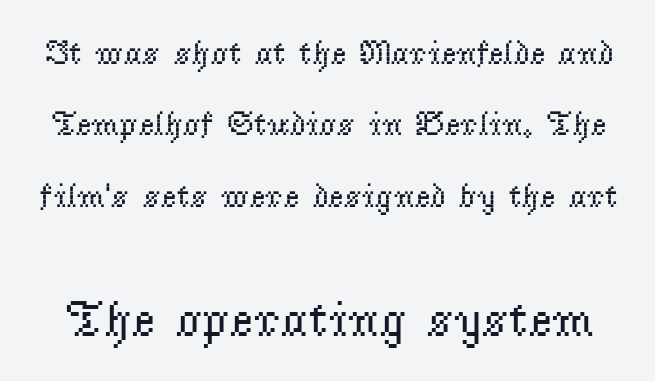
The image shows 51 px regular-weight serif type, upright; set loose line spacing (2.1x), normal letter spacing, not underlined; the second (bottom) block is 1.5x larger; low stroke contrast and a small x-height.
